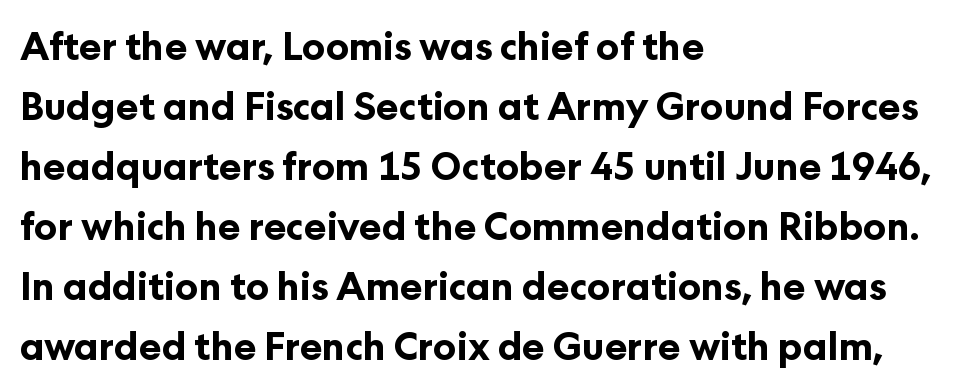
Regular leading. Students, note that the glyphs here touch the page at normal intervals. Each glyph is drawn with heavy, bold strokes. Think of a printed novel: that variable character pitch is what you see here.
